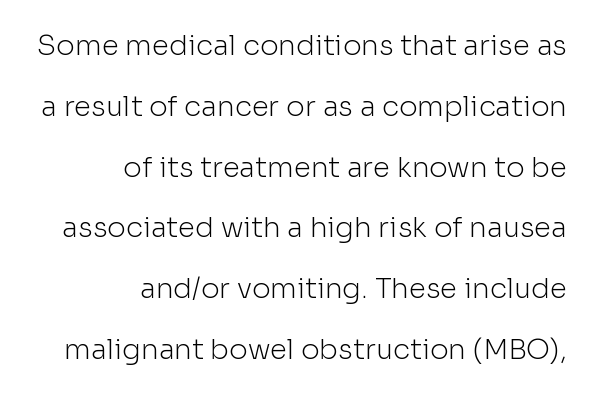
The image shows 28 px light sans-serif type, upright; set right-aligned, loose line spacing (2.17x), normal letter spacing, not underlined; low stroke contrast and a medium x-height.
